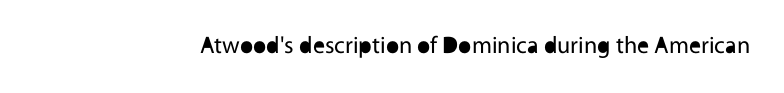
Q: Is the text bold? A: No.
Q: Is the text italic (slanted)? A: No, it is upright.
Q: Is the text underlined? A: No.
Q: Is the spacing between letters normal or unusually wide? A: Normal.
